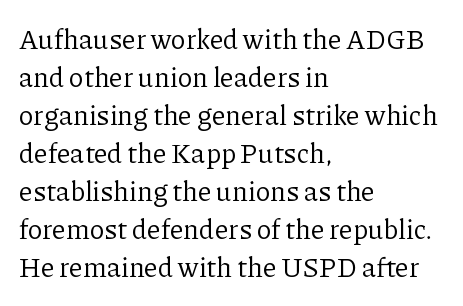
The image shows 27 px text type, upright; set left-aligned, normal line spacing (1.41x), normal letter spacing, not underlined.
